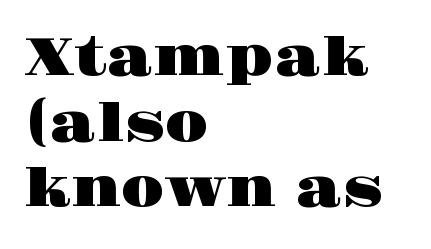
The image shows 53 px wide serif type, upright; set left-aligned, line spacing 1.24x, normal letter spacing, not underlined; high stroke contrast and a large x-height.
